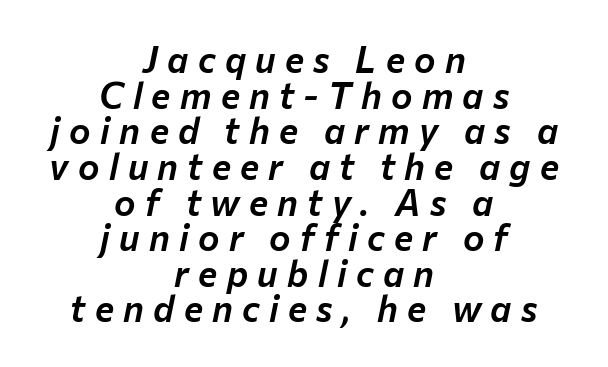
The image shows 36 px text type, italic (leaning right); set centered, tight line spacing (0.99x), unusually wide letter spacing (+0.26 em), not underlined; low stroke contrast and a medium x-height.
